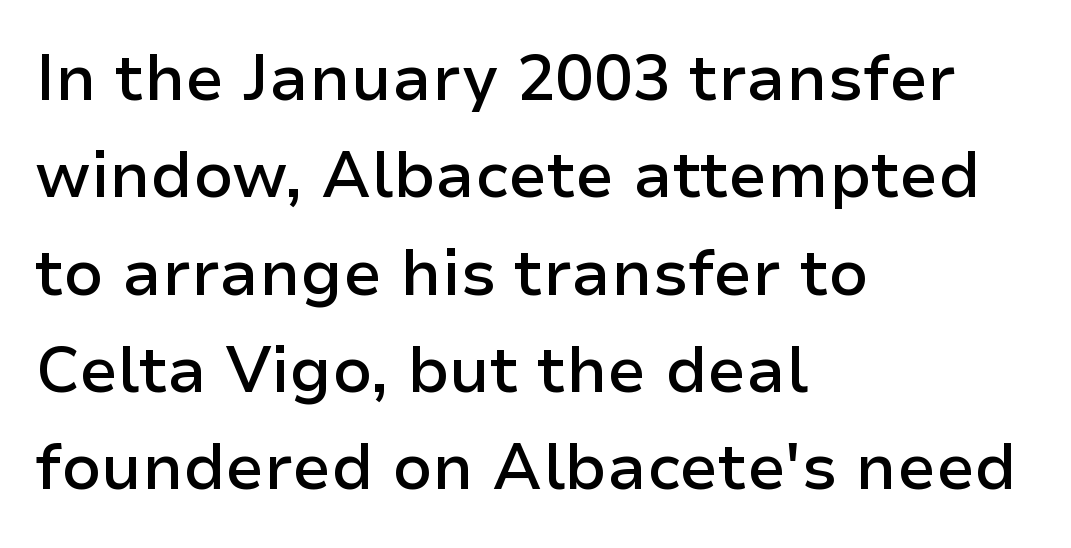
Q: Is the text bold? A: Semi-bold.
Q: Is the text italic (slanted)? A: No, it is upright.
Q: Is the typeface a serif or a sans-serif typeface? A: Sans-serif.
Q: Is the text underlined? A: No.
Q: How is the paragraph aligned? A: Left-aligned.
Q: Is the spacing between letters normal or unusually wide? A: Normal.
Q: Is the spacing between lines tight, normal or loose? A: Normal.
Q: Width (condensed, normal, or wide)? A: Normal.
Q: Stroke contrast? A: Low.
Q: x-height? A: Medium.
Q: Monospaced? A: No.
